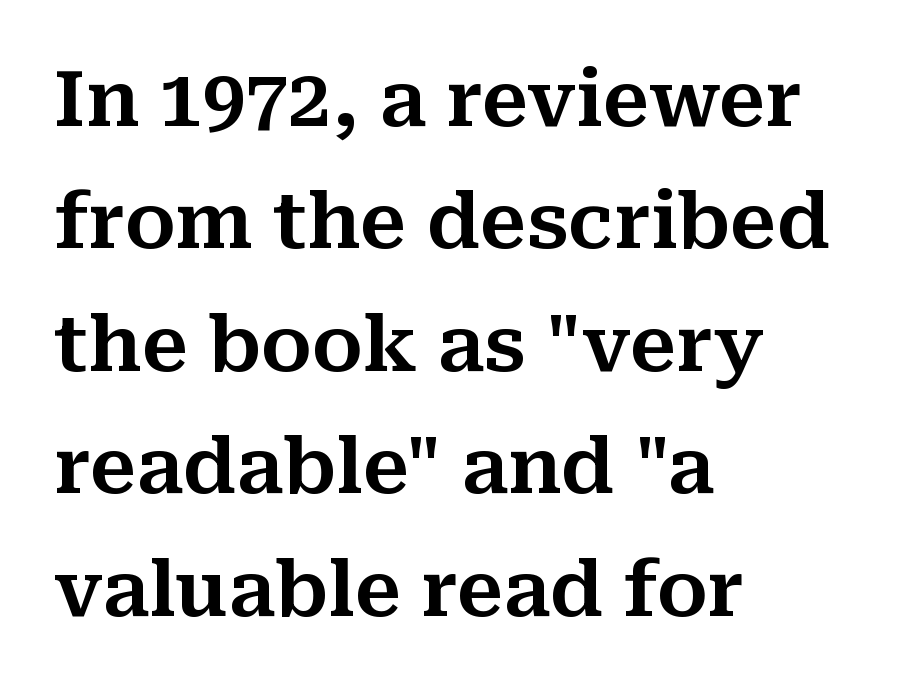
The image shows 77 px serif type, upright; set left-aligned, normal line spacing (1.59x), normal letter spacing, not underlined; medium stroke contrast and a medium x-height.
